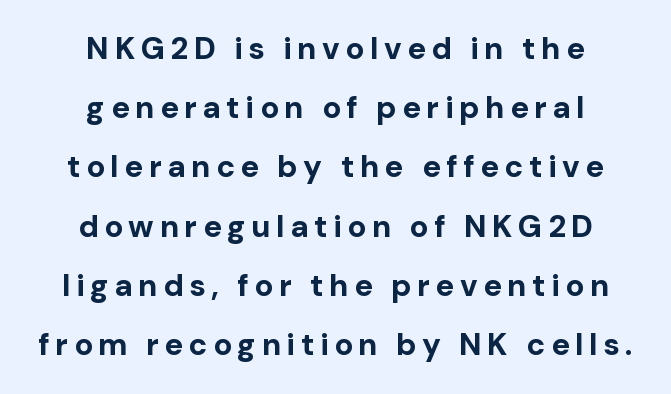
{"serif": "no", "italic": "no", "bold": "yes", "weight": "bold", "width": "normal", "stroke_contrast": "low", "x_height": "medium", "monospaced": "no", "underline": "no", "align": "center", "line_spacing": "loose", "line_spacing_ratio": 1.91, "glyph_px": 31}
